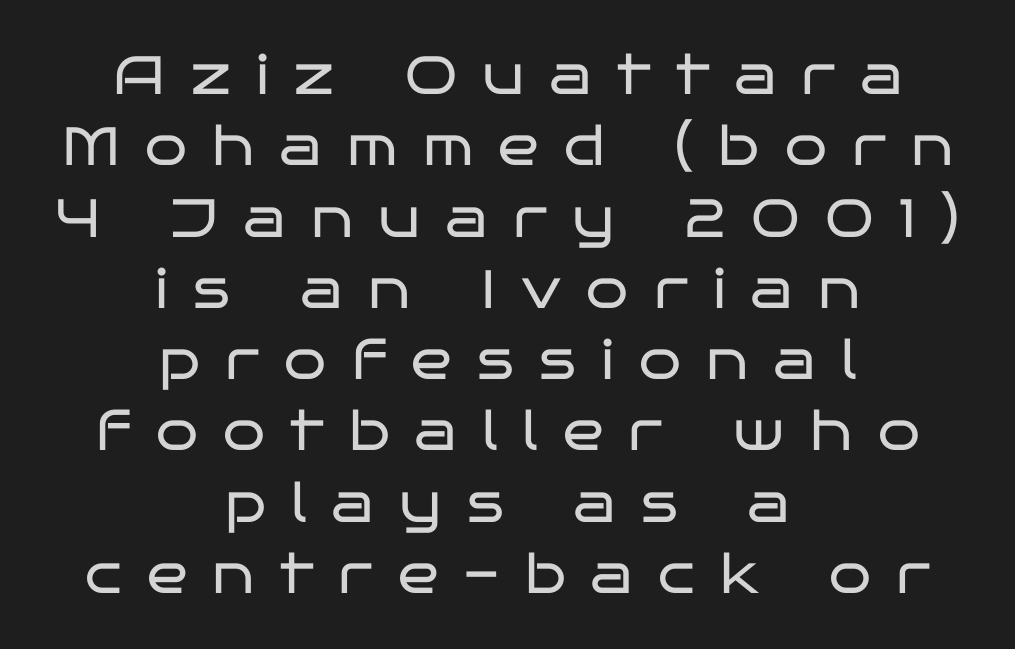
{"serif": "no", "italic": "no", "bold": "no", "weight": "regular", "width": "wide", "stroke_contrast": "low", "x_height": "large", "monospaced": "no", "underline": "no", "align": "center", "line_spacing": "normal", "line_spacing_ratio": 1.32, "letter_spacing": "wide", "letter_spacing_em": 0.47, "glyph_px": 54}
